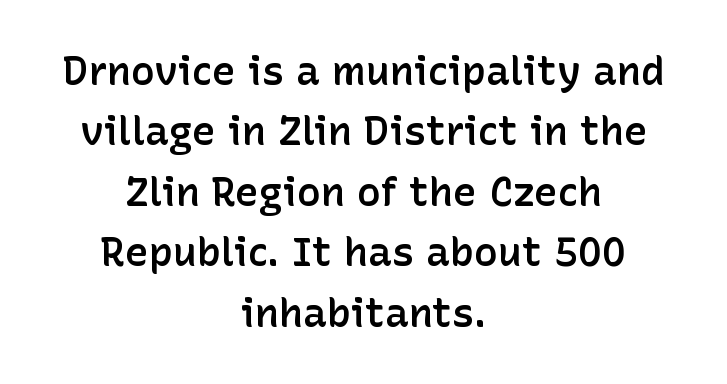
Q: Is the text bold? A: Semi-bold.
Q: Is the text italic (slanted)? A: No, it is upright.
Q: Is the typeface a serif or a sans-serif typeface? A: Sans-serif.
Q: Is the text underlined? A: No.
Q: How is the paragraph aligned? A: Centered.
Q: Is the spacing between letters normal or unusually wide? A: Normal.
Q: Is the spacing between lines tight, normal or loose? A: Normal.
Q: Width (condensed, normal, or wide)? A: Normal.
Q: Stroke contrast? A: Low.
Q: x-height? A: Medium.
Q: Monospaced? A: No.
